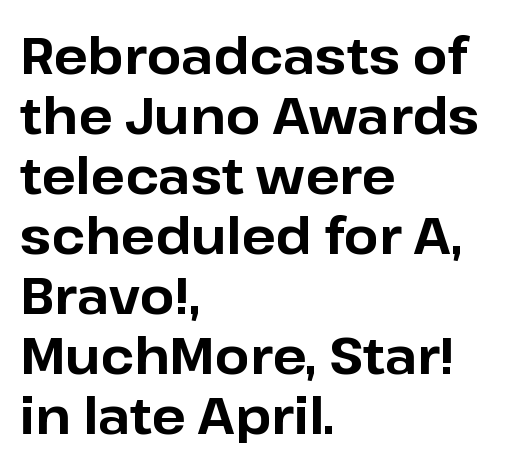
{"serif": "no", "italic": "no", "bold": "yes", "weight": "bold", "width": "normal", "stroke_contrast": "low", "x_height": "medium", "monospaced": "no", "underline": "no", "align": "left", "line_spacing_ratio": 1.2, "letter_spacing": "normal", "letter_spacing_em": 0.0, "glyph_px": 50}
